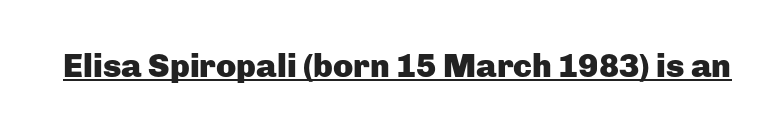
Q: Is the text bold? A: Yes.
Q: Is the text italic (slanted)? A: No, it is upright.
Q: Is the typeface a serif or a sans-serif typeface? A: Sans-serif.
Q: Is the text underlined? A: Yes.
Q: Is the spacing between letters normal or unusually wide? A: Normal.
Q: Width (condensed, normal, or wide)? A: Normal.
Q: Stroke contrast? A: Low.
Q: x-height? A: Medium.
Q: Monospaced? A: No.
